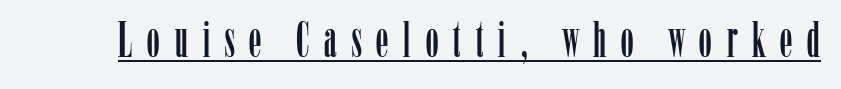
The image shows 49 px condensed serif type, upright; set unusually wide letter spacing (+0.31 em), underlined; low stroke contrast and a medium x-height.
